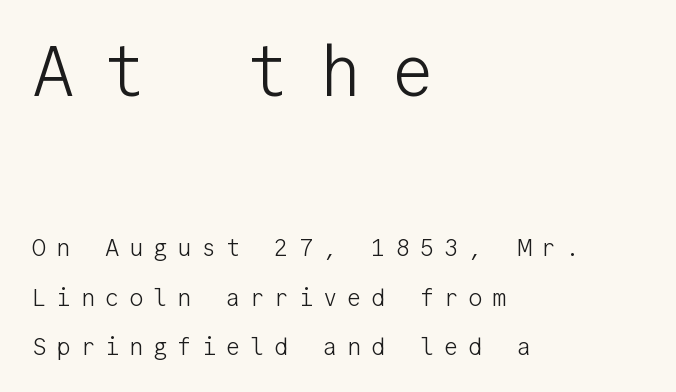
Q: Is the text bold? A: No.
Q: Is the text italic (slanted)? A: No, it is upright.
Q: Is the typeface a serif or a sans-serif typeface? A: Sans-serif.
Q: Is the text underlined? A: No.
Q: How is the paragraph aligned? A: Left-aligned.
Q: Is the spacing between letters normal or unusually wide? A: Unusually wide.
Q: Is the spacing between lines tight, normal or loose? A: Loose.
Q: Which block of text is set in a larger size, the first (top) or the second (bottom)? A: The first (top) one.
Q: Width (condensed, normal, or wide)? A: Normal.
Q: Stroke contrast? A: Low.
Q: x-height? A: Medium.
Q: Monospaced? A: Yes.
